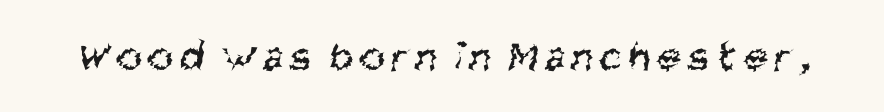
The image shows 43 px regular-weight, condensed sans-serif type; set not underlined; medium stroke contrast and a large x-height.
